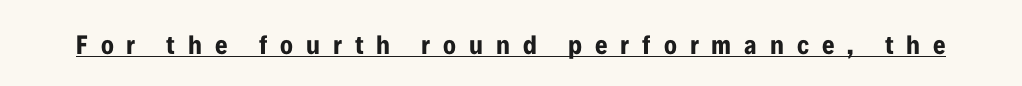
The image shows 27 px bold type, upright; set unusually wide letter spacing (+0.48 em), underlined.
